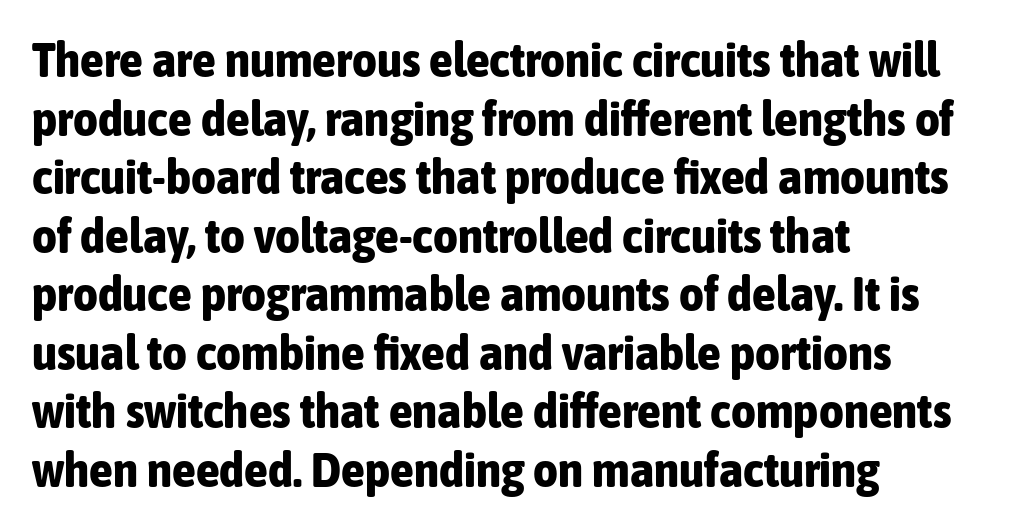
The image shows 48 px bold, condensed sans-serif type, upright; set left-aligned, line spacing 1.22x, normal letter spacing, not underlined; low stroke contrast and a medium x-height.
